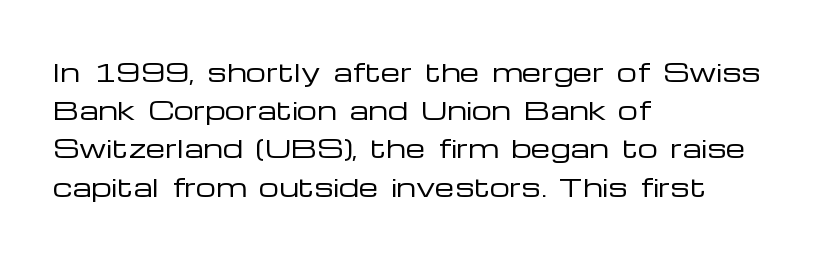
The image shows 25 px text type, upright; set left-aligned, normal line spacing (1.53x), normal letter spacing, not underlined.
